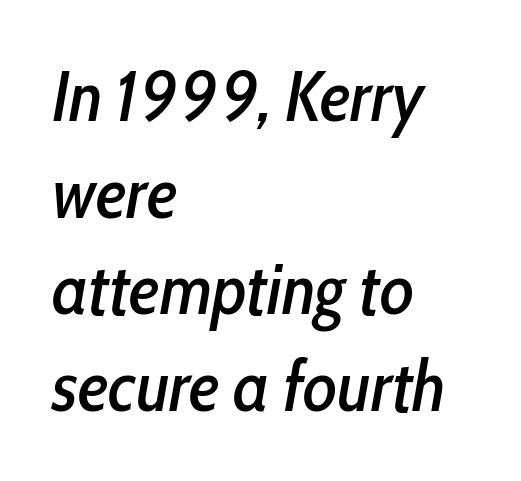
The font's italic variant was chosen for this text. Plain, unruled lines of type. Look at the tracking — it's just the regular setting, nothing added. What's the leading like? Ordinary, nothing unusual. Varying glyph widths throughout — classic text-font behaviour.
